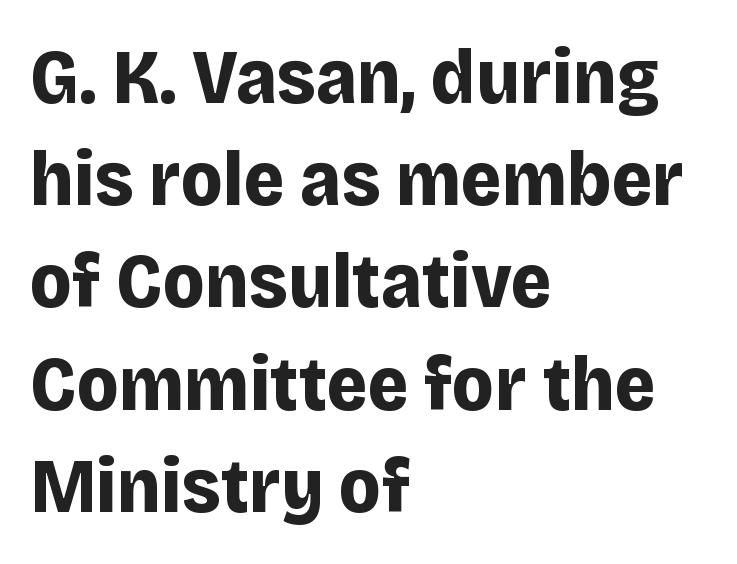
{"serif": "no", "italic": "no", "bold": "yes", "weight": "bold", "width": "normal", "stroke_contrast": "low", "x_height": "large", "monospaced": "no", "underline": "no", "align": "left", "line_spacing": "normal", "line_spacing_ratio": 1.31, "letter_spacing": "normal", "letter_spacing_em": 0.0, "glyph_px": 78}
